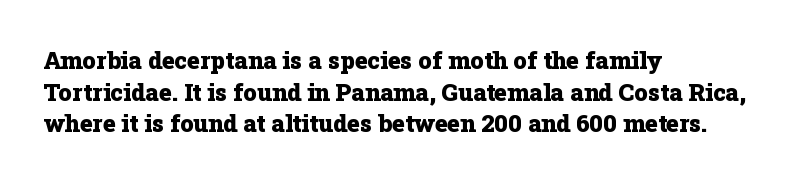
Q: Is the text bold? A: Yes.
Q: Is the text italic (slanted)? A: No, it is upright.
Q: Is the text underlined? A: No.
Q: How is the paragraph aligned? A: Left-aligned.
Q: Is the spacing between letters normal or unusually wide? A: Normal.
Q: Is the spacing between lines tight, normal or loose? A: Normal.
